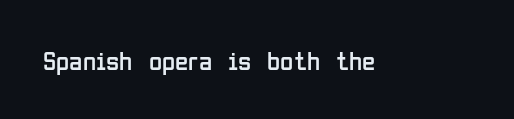
Has an underline been added? It has not. The type is set solid horizontally, with unmodified tracking. The characters are drawn with everyday or finer stroke widths. Every character sits straight up, as roman type does.
